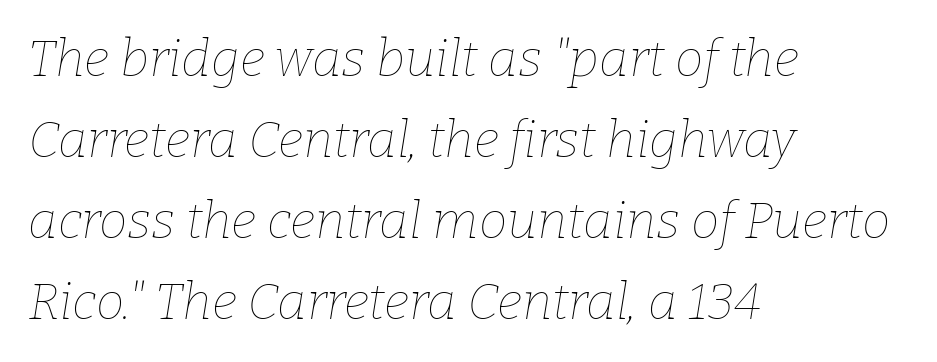
Bold? No — there's no thickening of the strokes. Leftover space on each line is placed entirely after the last word. Honestly, there is no underline to notice here at all. When letters slant like this, we call the style italic. The letters advance in unequal steps, a hallmark of proportional type. You could call the tracking neutral — neither tight nor loose.
